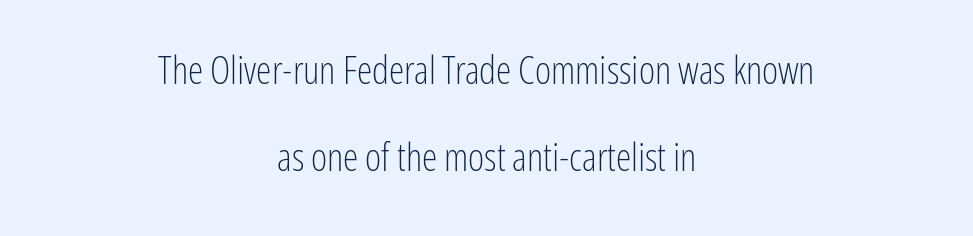
The image shows 39 px light, condensed sans-serif type, upright; set centered, loose line spacing (2.23x), normal letter spacing, not underlined; low stroke contrast and a medium x-height.
